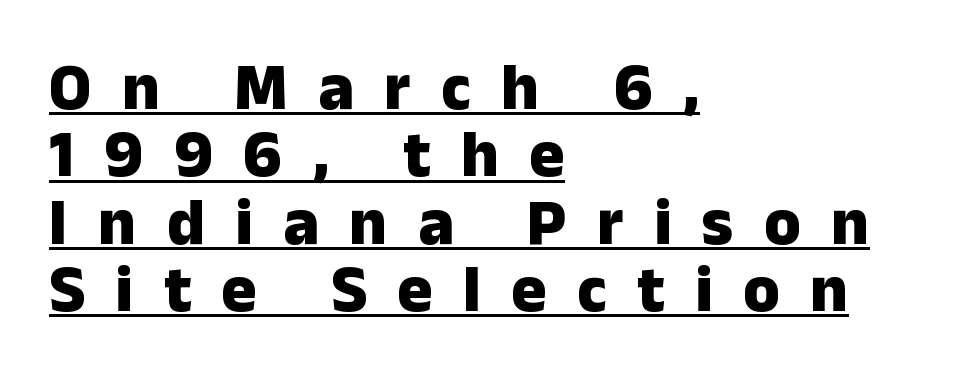
Typeset ragged right — the left edge is the straight one. This rendering employs a face without finishing strokes, i.e., a sans-serif. The sample has been set heavy, in full bold. Character widths vary here, with narrow letters taking less room than wide ones.
